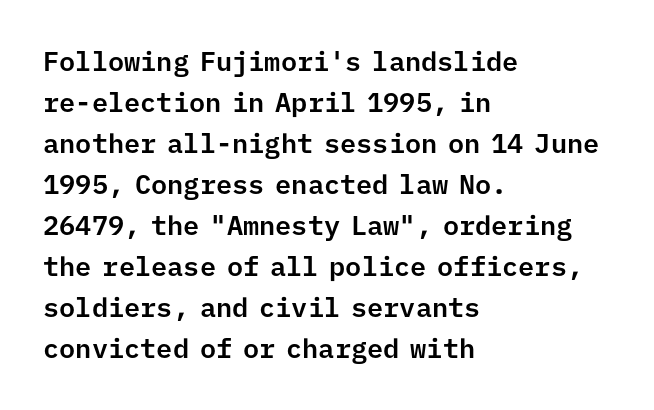
The image shows 27 px text type, upright; set left-aligned, normal line spacing (1.52x), normal letter spacing, not underlined.
